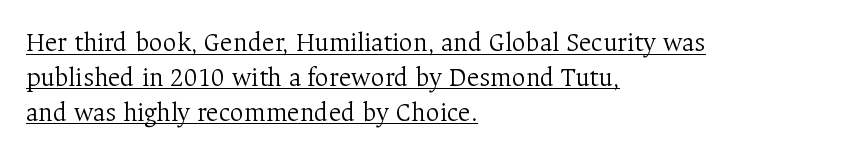
Q: Is the text bold? A: No.
Q: Is the text italic (slanted)? A: No, it is upright.
Q: Is the text underlined? A: Yes.
Q: How is the paragraph aligned? A: Left-aligned.
Q: Is the spacing between letters normal or unusually wide? A: Normal.
Q: Is the spacing between lines tight, normal or loose? A: Normal.
